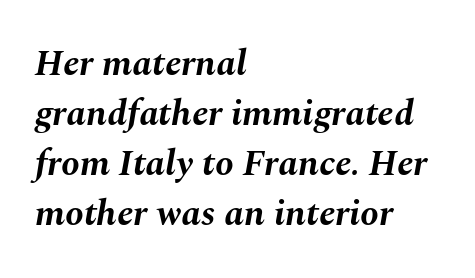
Quick note: interline space is typical. Just letters on the line, the space beneath them empty. Where is the straight margin? On the left. Stroke thickness is high; the sample reads as a true bold. Italic? Definitely — the glyphs are oblique.
